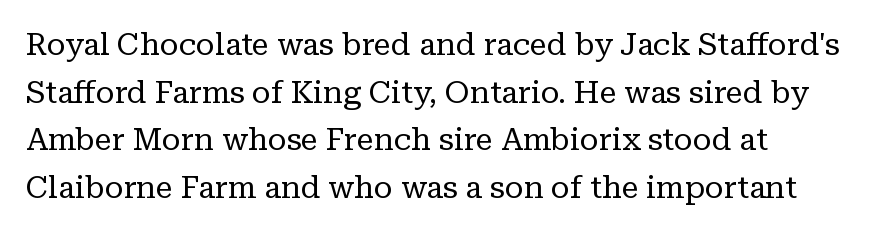
Q: Is the text bold? A: No.
Q: Is the text italic (slanted)? A: No, it is upright.
Q: Is the typeface a serif or a sans-serif typeface? A: Serif.
Q: Is the text underlined? A: No.
Q: How is the paragraph aligned? A: Left-aligned.
Q: Is the spacing between letters normal or unusually wide? A: Normal.
Q: Is the spacing between lines tight, normal or loose? A: Normal.
Q: Width (condensed, normal, or wide)? A: Normal.
Q: Stroke contrast? A: Low.
Q: x-height? A: Medium.
Q: Monospaced? A: No.
